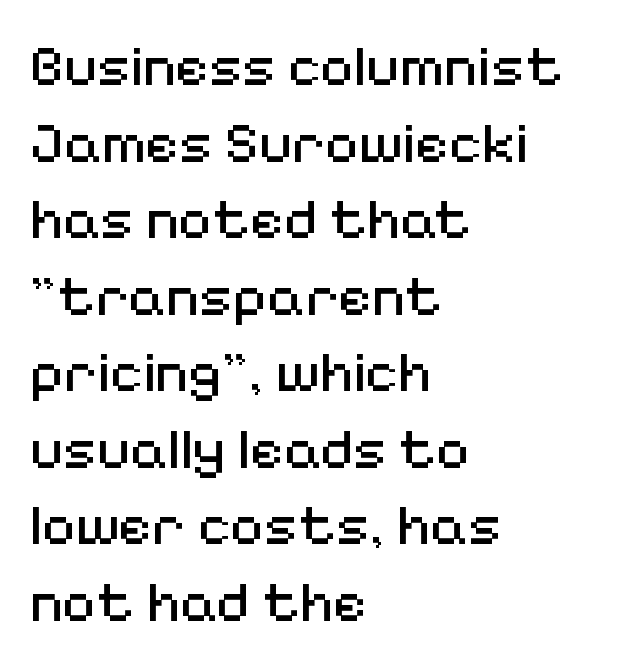
Q: Is the text bold? A: No.
Q: Is the text italic (slanted)? A: No, it is upright.
Q: Is the typeface a serif or a sans-serif typeface? A: Sans-serif.
Q: Is the text underlined? A: No.
Q: How is the paragraph aligned? A: Left-aligned.
Q: Is the spacing between letters normal or unusually wide? A: Normal.
Q: Is the spacing between lines tight, normal or loose? A: Normal.
Q: Width (condensed, normal, or wide)? A: Normal.
Q: Stroke contrast? A: Medium.
Q: x-height? A: Medium.
Q: Monospaced? A: No.
